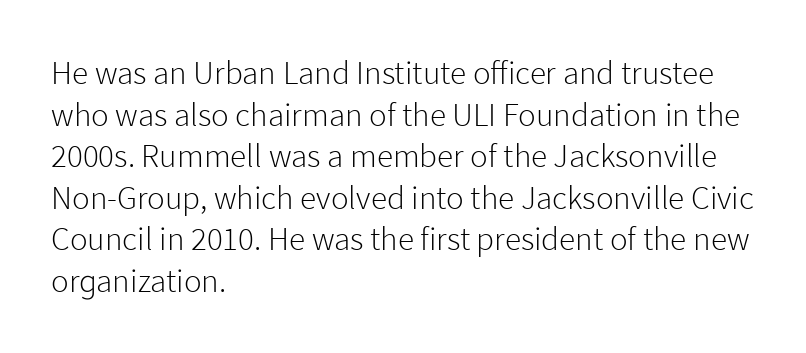
The image shows 33 px light sans-serif type, upright; set left-aligned, normal line spacing (1.26x), normal letter spacing, not underlined; low stroke contrast and a medium x-height.
